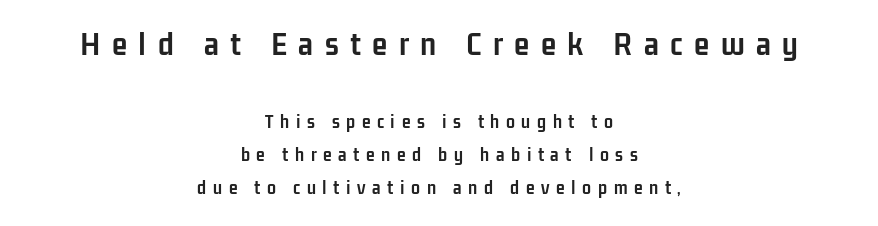
Q: Is the text bold? A: Yes.
Q: Is the text italic (slanted)? A: No, it is upright.
Q: Is the typeface a serif or a sans-serif typeface? A: Sans-serif.
Q: Is the text underlined? A: No.
Q: How is the paragraph aligned? A: Centered.
Q: Is the spacing between letters normal or unusually wide? A: Unusually wide.
Q: Is the spacing between lines tight, normal or loose? A: Normal.
Q: Which block of text is set in a larger size, the first (top) or the second (bottom)? A: The first (top) one.
Q: Width (condensed, normal, or wide)? A: Condensed.
Q: Stroke contrast? A: Low.
Q: x-height? A: Medium.
Q: Monospaced? A: No.
